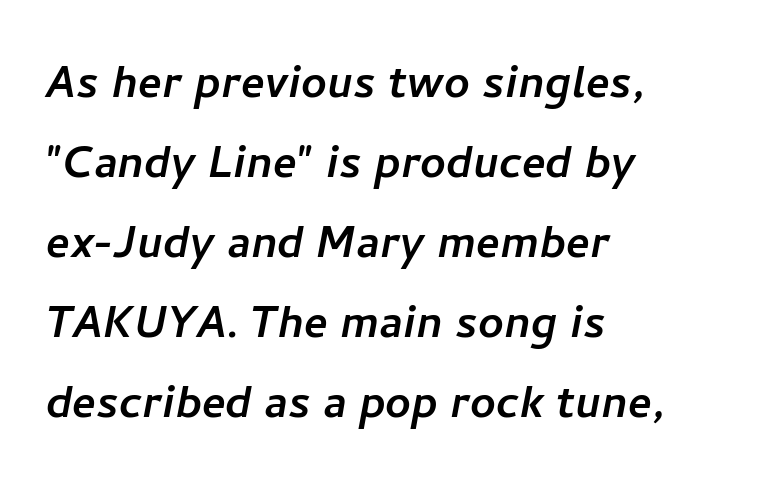
The image shows 56 px sans-serif type; set left-aligned, normal line spacing (1.43x), normal letter spacing, not underlined; low stroke contrast and a medium x-height.
